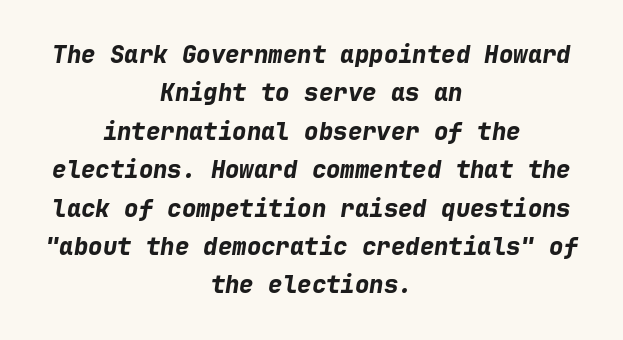
The image shows 24 px bold type, italic (leaning right); set centered, normal line spacing (1.6x), normal letter spacing, not underlined.
